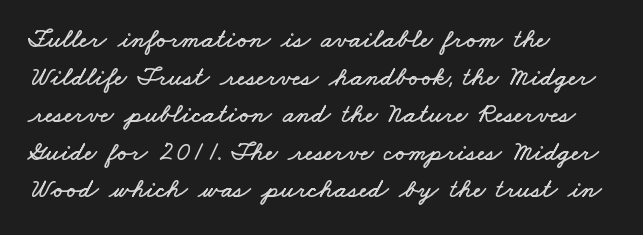
Q: Is the text underlined? A: No.
Q: How is the paragraph aligned? A: Left-aligned.
Q: Is the spacing between letters normal or unusually wide? A: Normal.
Q: Is the spacing between lines tight, normal or loose? A: Normal.
